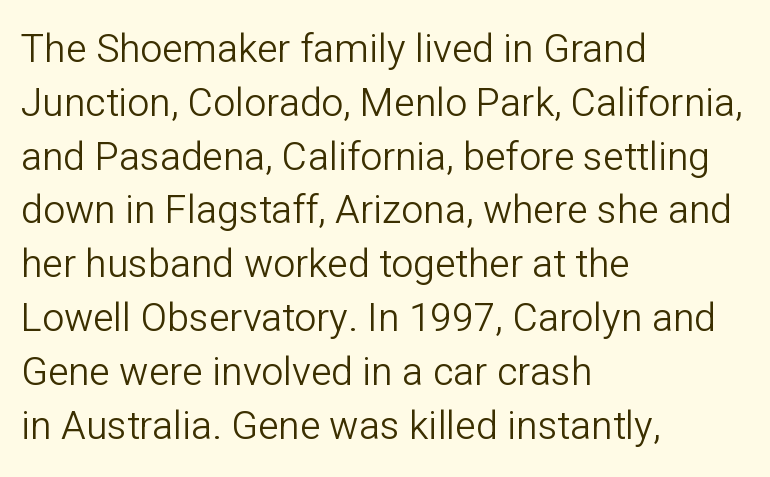
Q: Is the text bold? A: No.
Q: Is the text italic (slanted)? A: No, it is upright.
Q: Is the typeface a serif or a sans-serif typeface? A: Sans-serif.
Q: Is the text underlined? A: No.
Q: How is the paragraph aligned? A: Left-aligned.
Q: Is the spacing between letters normal or unusually wide? A: Normal.
Q: Is the spacing between lines tight, normal or loose? A: Normal.
Q: Width (condensed, normal, or wide)? A: Normal.
Q: Stroke contrast? A: Low.
Q: x-height? A: Medium.
Q: Monospaced? A: No.
